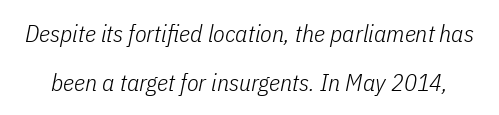
The image shows 24 px text type, italic (leaning right); set loose line spacing (2.04x), normal letter spacing, not underlined.
